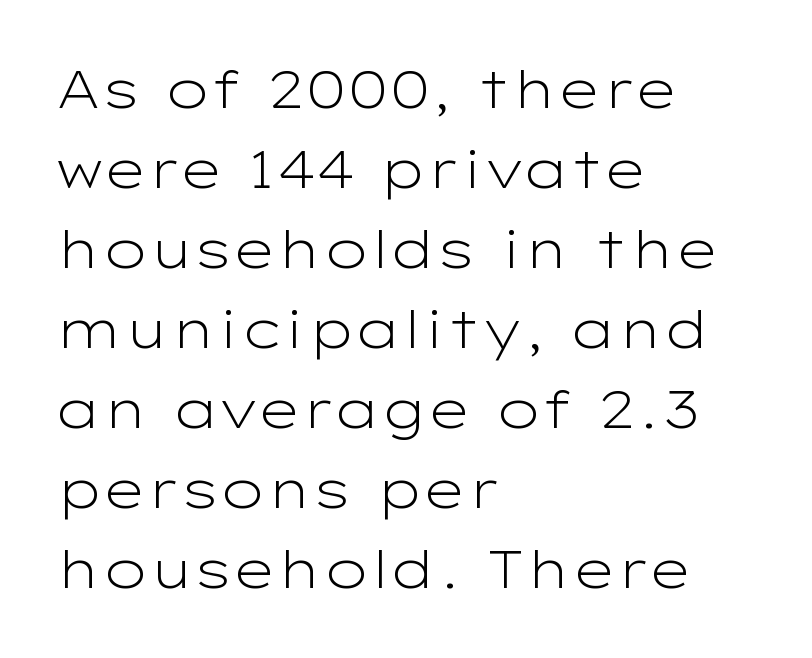
The image shows 53 px light, wide sans-serif type, upright; set left-aligned, normal line spacing (1.51x), normal letter spacing, not underlined; low stroke contrast and a medium x-height.
